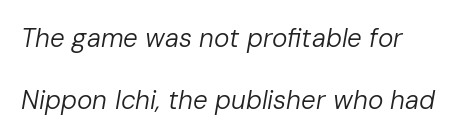
What's the leading like? Stretched, with rows far apart. Clear beneath every line of the passage. Alignment: flush left. Compared with ordinary roman type, these characters are visibly tilted.
